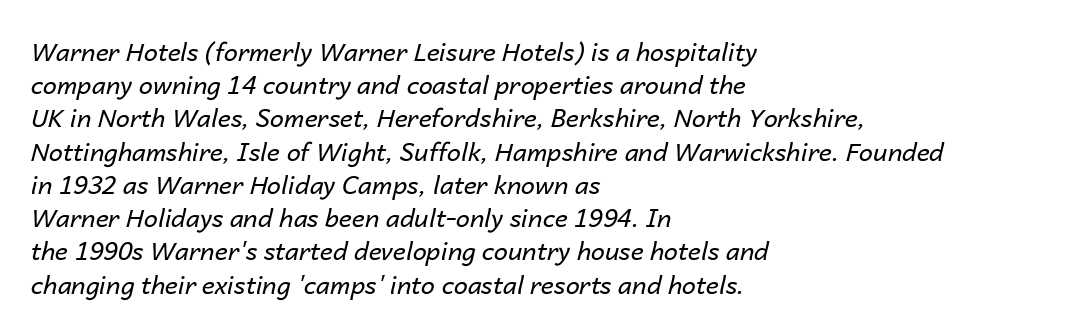
Q: Is the text bold? A: No.
Q: Is the text italic (slanted)? A: Yes, it leans right by about 14 degrees.
Q: Is the text underlined? A: No.
Q: How is the paragraph aligned? A: Left-aligned.
Q: Is the spacing between letters normal or unusually wide? A: Normal.
Q: Is the spacing between lines tight, normal or loose? A: Normal.
